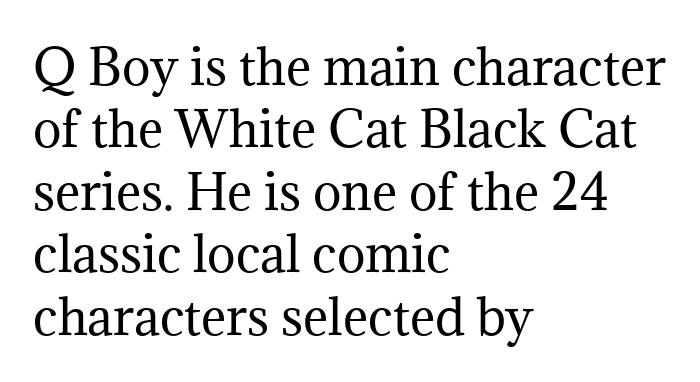
Q: Is the text bold? A: No.
Q: Is the text italic (slanted)? A: No, it is upright.
Q: Is the typeface a serif or a sans-serif typeface? A: Serif.
Q: Is the text underlined? A: No.
Q: How is the paragraph aligned? A: Left-aligned.
Q: Is the spacing between letters normal or unusually wide? A: Normal.
Q: Is the spacing between lines tight, normal or loose? A: Normal.
Q: Width (condensed, normal, or wide)? A: Normal.
Q: Stroke contrast? A: Medium.
Q: x-height? A: Medium.
Q: Monospaced? A: No.
